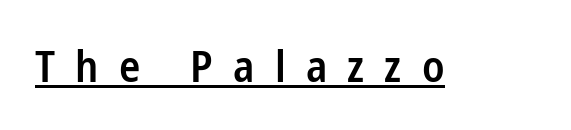
Q: Is the text bold? A: Semi-bold.
Q: Is the text italic (slanted)? A: No, it is upright.
Q: Is the typeface a serif or a sans-serif typeface? A: Sans-serif.
Q: Is the text underlined? A: Yes.
Q: Is the spacing between letters normal or unusually wide? A: Unusually wide.
Q: Width (condensed, normal, or wide)? A: Condensed.
Q: Stroke contrast? A: Low.
Q: x-height? A: Medium.
Q: Monospaced? A: No.
